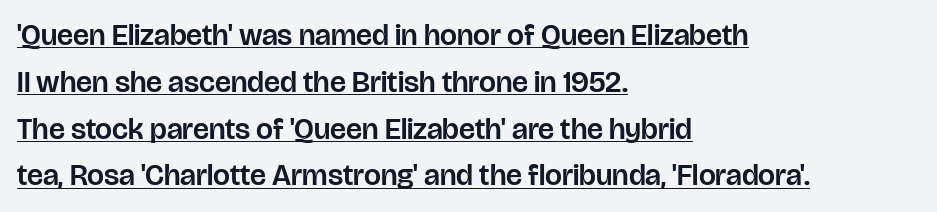
{"serif": "no", "italic": "no", "width": "normal", "stroke_contrast": "low", "x_height": "large", "monospaced": "no", "underline": "yes", "align": "left", "line_spacing": "normal", "line_spacing_ratio": 1.56, "letter_spacing": "normal", "letter_spacing_em": 0.0, "glyph_px": 30}
